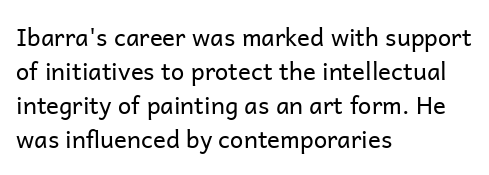
{"italic": "no", "bold": "no", "underline": "no", "align": "left", "line_spacing": "normal", "line_spacing_ratio": 1.42, "letter_spacing": "normal", "letter_spacing_em": 0.0, "glyph_px": 24}
